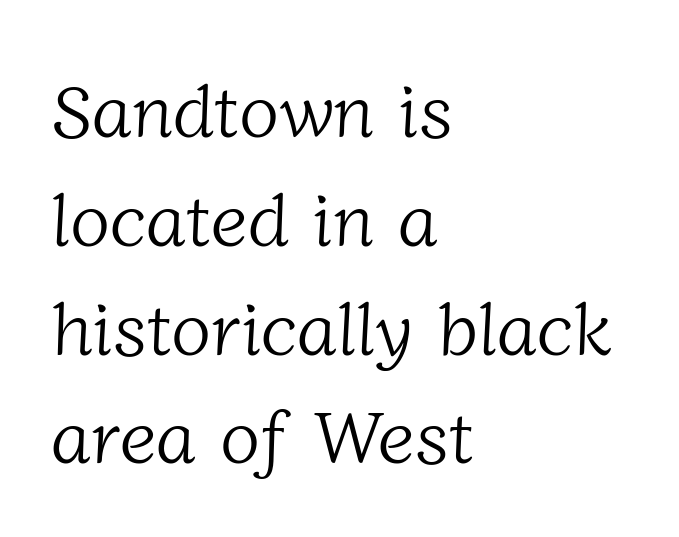
Q: Is the text bold? A: No.
Q: Is the typeface a serif or a sans-serif typeface? A: Serif.
Q: Is the text underlined? A: No.
Q: How is the paragraph aligned? A: Left-aligned.
Q: Is the spacing between letters normal or unusually wide? A: Normal.
Q: Is the spacing between lines tight, normal or loose? A: Normal.
Q: Width (condensed, normal, or wide)? A: Normal.
Q: Stroke contrast? A: Low.
Q: x-height? A: Medium.
Q: Monospaced? A: No.
